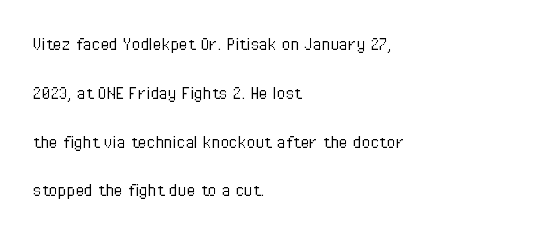
The image shows 20 px text type, upright; set left-aligned, loose line spacing (2.44x), normal letter spacing, not underlined.
